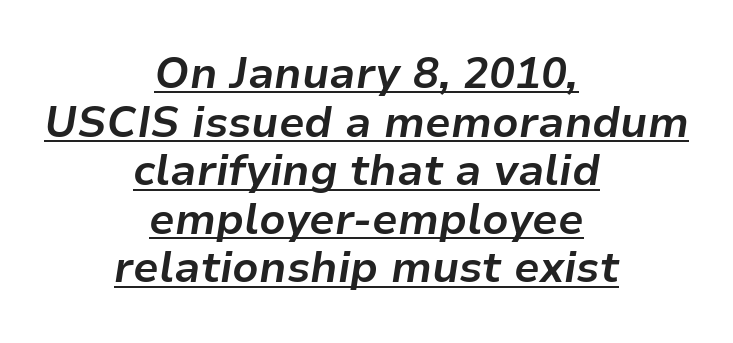
Q: Is the text bold? A: Yes.
Q: Is the text italic (slanted)? A: Yes, it leans right by about 9 degrees.
Q: Is the text underlined? A: Yes.
Q: How is the paragraph aligned? A: Centered.
Q: Is the spacing between letters normal or unusually wide? A: Normal.
Q: Is the spacing between lines tight, normal or loose? A: Tight.
Q: Width (condensed, normal, or wide)? A: Normal.
Q: Stroke contrast? A: Low.
Q: x-height? A: Medium.
Q: Monospaced? A: No.
